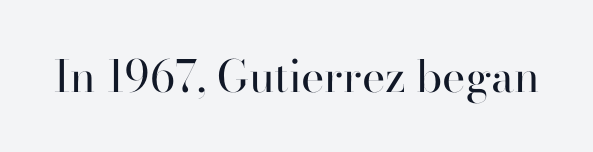
{"serif": "yes", "italic": "no", "bold": "no", "weight": "regular", "width": "normal", "stroke_contrast": "high", "x_height": "small", "monospaced": "no", "underline": "no", "letter_spacing": "normal", "letter_spacing_em": 0.0, "glyph_px": 44}
